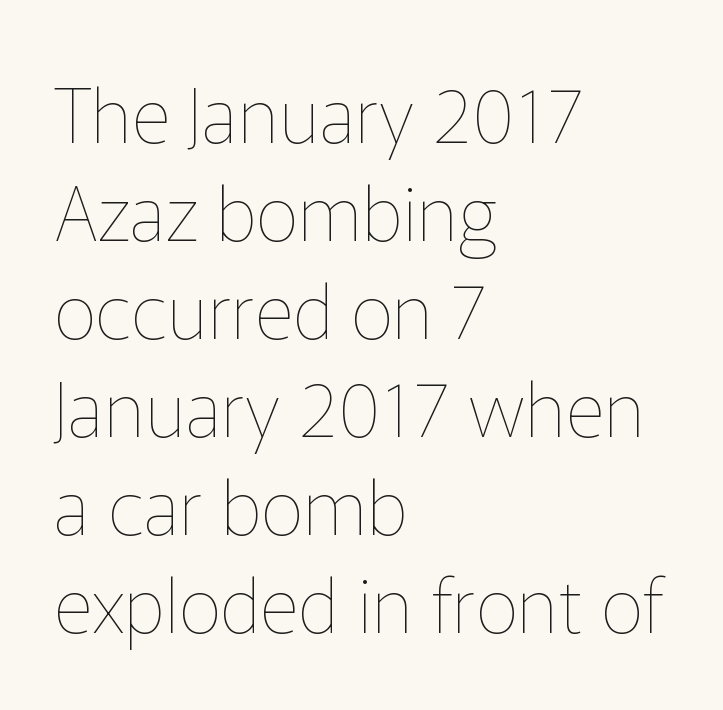
The image shows 76 px thin type, upright; set left-aligned, normal line spacing (1.29x), normal letter spacing, not underlined; low stroke contrast and a medium x-height.
